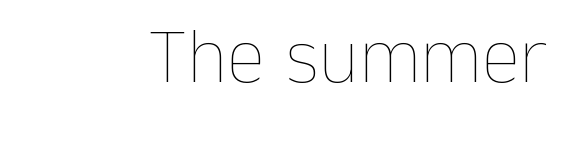
Q: Is the text bold? A: No.
Q: Is the text italic (slanted)? A: No, it is upright.
Q: Is the text underlined? A: No.
Q: Is the spacing between letters normal or unusually wide? A: Normal.
Q: Width (condensed, normal, or wide)? A: Normal.
Q: Stroke contrast? A: Low.
Q: x-height? A: Medium.
Q: Monospaced? A: No.
